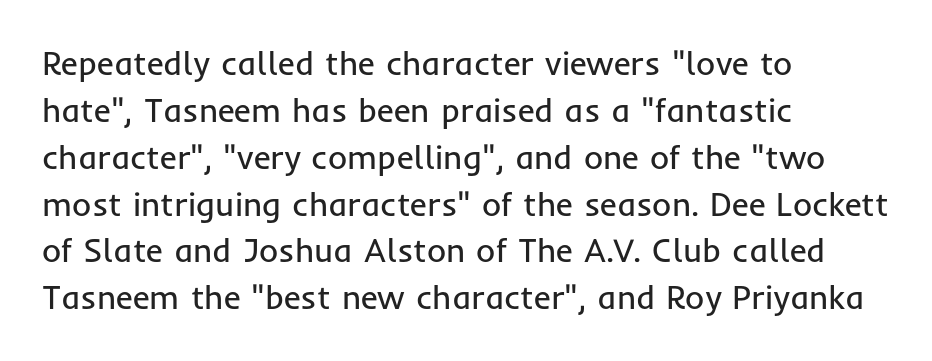
The image shows 33 px regular-weight sans-serif type, upright; set left-aligned, normal line spacing (1.42x), normal letter spacing, not underlined; low stroke contrast and a medium x-height.
